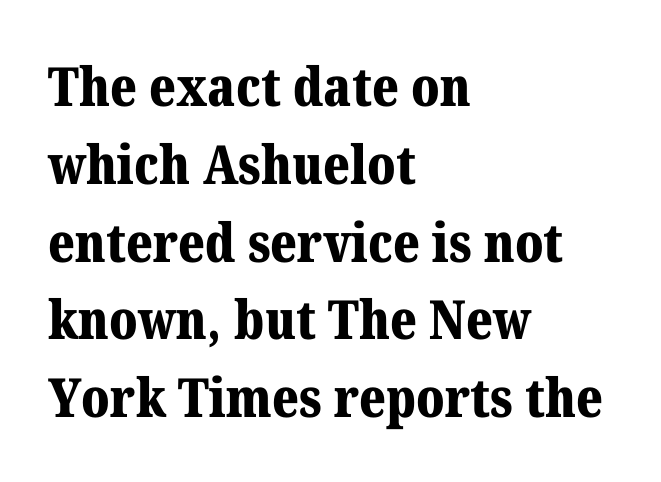
The image shows 54 px bold serif type, upright; set left-aligned, normal line spacing (1.44x), normal letter spacing, not underlined; medium stroke contrast and a medium x-height.
